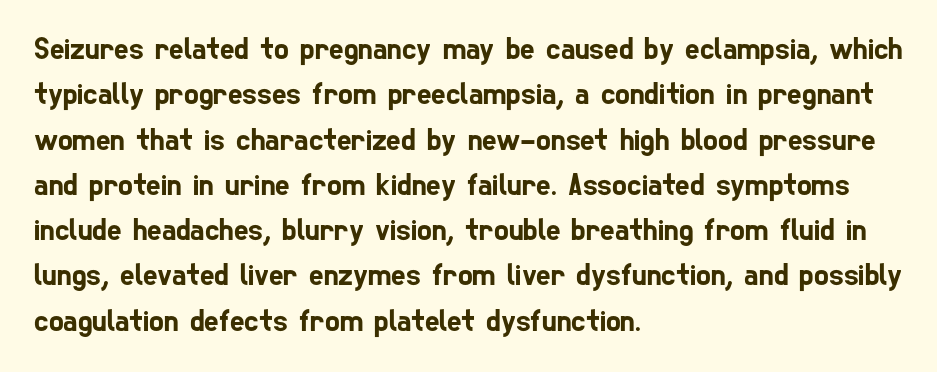
The image shows 31 px condensed sans-serif type; set left-aligned, normal line spacing (1.46x), normal letter spacing, not underlined; low stroke contrast and a medium x-height.
